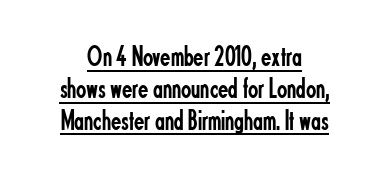
The image shows 30 px regular-weight, condensed sans-serif type, upright; set centered, tight line spacing (1.06x), normal letter spacing, underlined; low stroke contrast and a small x-height.
